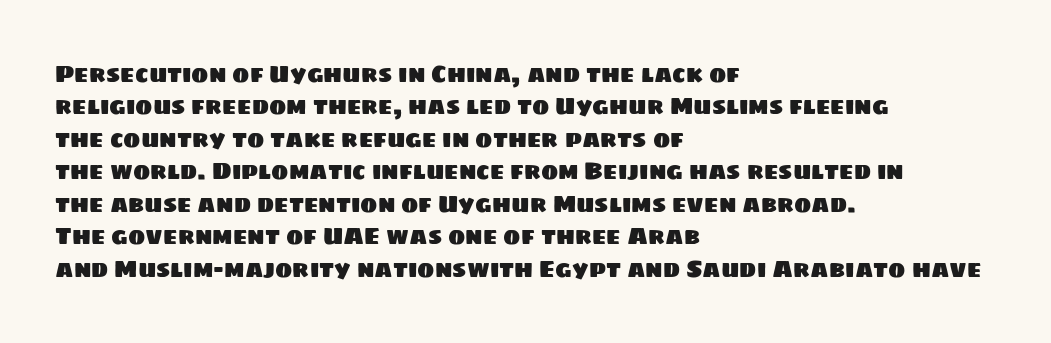
{"underline": "no", "align": "left", "line_spacing": "normal", "line_spacing_ratio": 1.41, "letter_spacing": "normal", "letter_spacing_em": 0.0, "glyph_px": 23}
